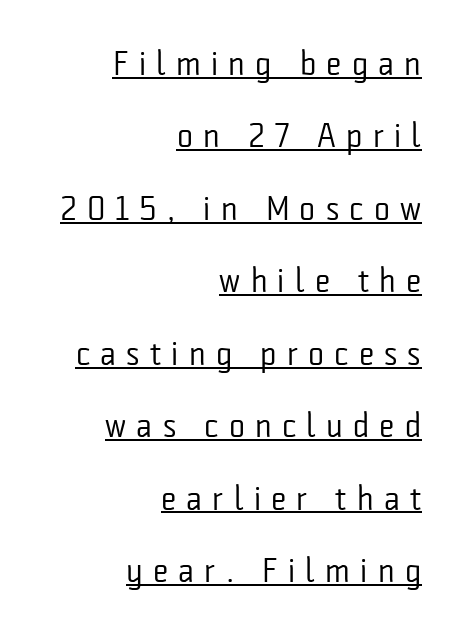
{"serif": "no", "italic": "no", "bold": "no", "weight": "regular", "width": "condensed", "stroke_contrast": "low", "x_height": "medium", "monospaced": "no", "underline": "yes", "align": "right", "line_spacing": "loose", "line_spacing_ratio": 2.13, "letter_spacing": "wide", "letter_spacing_em": 0.3, "glyph_px": 34}
